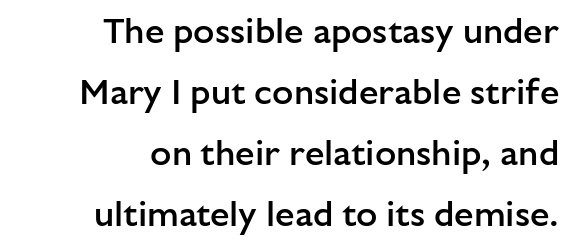
The image shows 35 px semibold sans-serif type, upright; set right-aligned, line spacing 1.74x, normal letter spacing, not underlined; low stroke contrast and a medium x-height.
